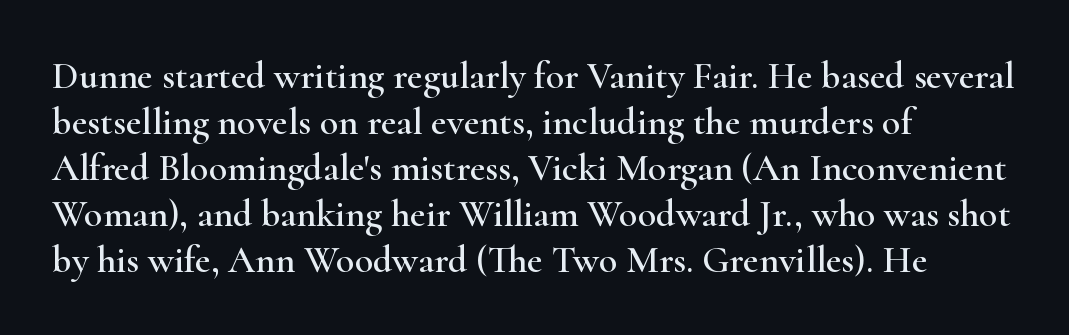
{"serif": "yes", "italic": "no", "width": "wide", "stroke_contrast": "high", "x_height": "small", "monospaced": "no", "underline": "no", "align": "left", "line_spacing_ratio": 1.21, "letter_spacing": "normal", "letter_spacing_em": 0.0, "glyph_px": 38}
